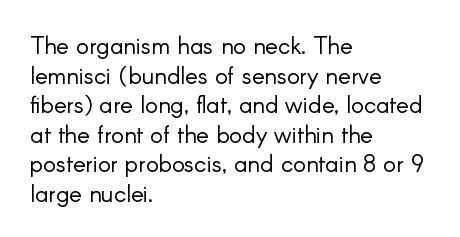
The image shows 24 px text type, upright; set left-aligned, line spacing 1.23x, normal letter spacing, not underlined.
